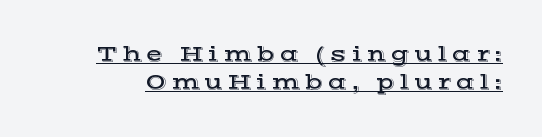
Q: Is the text italic (slanted)? A: No, it is upright.
Q: Is the text underlined? A: Yes.
Q: Is the spacing between letters normal or unusually wide? A: Unusually wide.
Q: Is the spacing between lines tight, normal or loose? A: Normal.
